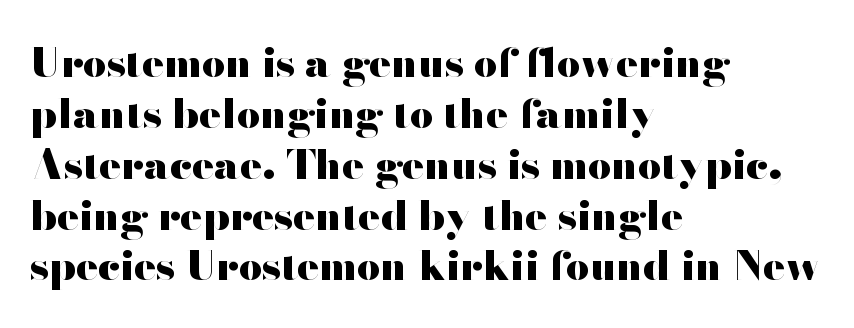
The image shows 41 px heavy, wide sans-serif type, upright; set left-aligned, line spacing 1.24x, normal letter spacing, not underlined; high stroke contrast and a small x-height.
